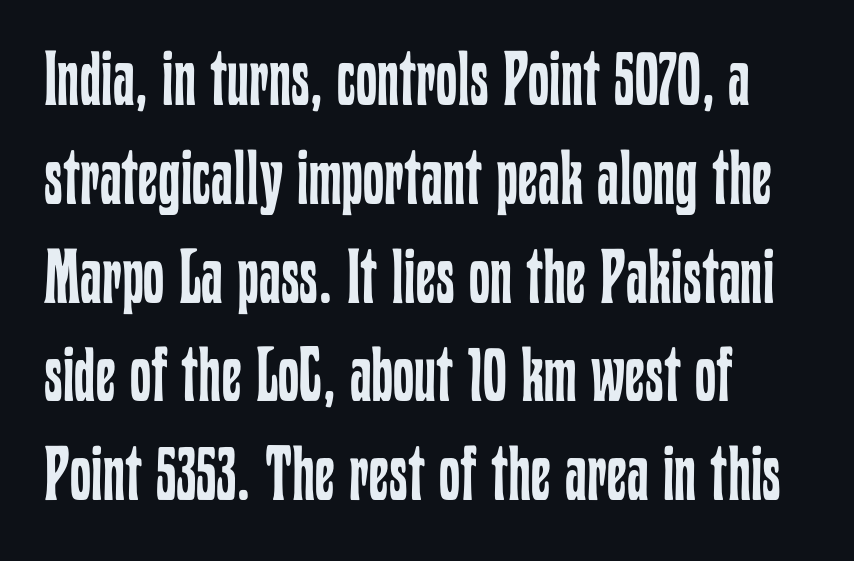
Q: Is the text bold? A: No.
Q: Is the text italic (slanted)? A: No, it is upright.
Q: Is the text underlined? A: No.
Q: How is the paragraph aligned? A: Left-aligned.
Q: Is the spacing between letters normal or unusually wide? A: Normal.
Q: Is the spacing between lines tight, normal or loose? A: Normal.
Q: Width (condensed, normal, or wide)? A: Condensed.
Q: Stroke contrast? A: Low.
Q: x-height? A: Medium.
Q: Monospaced? A: No.
